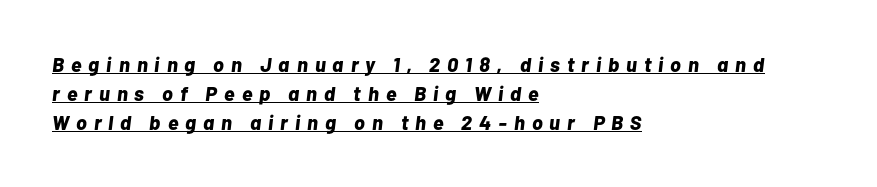
{"italic": "yes", "lean": "right", "slant_degrees": 7, "bold": "yes", "underline": "yes", "align": "left", "line_spacing": "normal", "line_spacing_ratio": 1.46, "letter_spacing": "wide", "letter_spacing_em": 0.35, "glyph_px": 20}
